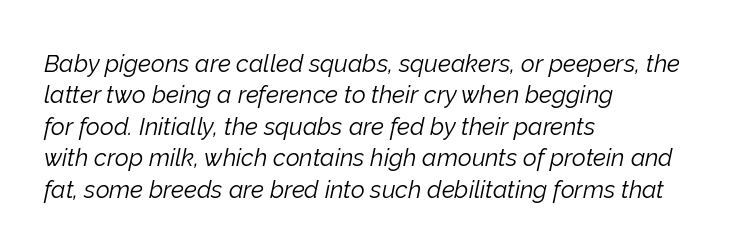
{"italic": "yes", "lean": "right", "slant_degrees": 12, "bold": "no", "underline": "no", "align": "left", "line_spacing": "normal", "line_spacing_ratio": 1.31, "letter_spacing": "normal", "letter_spacing_em": 0.0, "glyph_px": 24}
